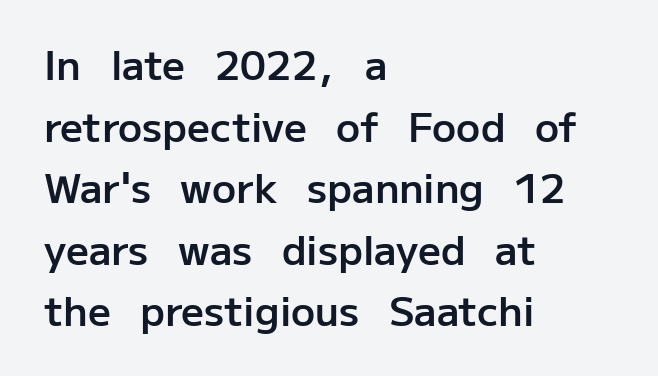
{"serif": "no", "italic": "no", "bold": "semi", "weight": "semibold", "width": "normal", "stroke_contrast": "low", "x_height": "medium", "monospaced": "no", "underline": "no", "align": "left", "line_spacing": "normal", "line_spacing_ratio": 1.54, "letter_spacing": "normal", "letter_spacing_em": 0.0, "glyph_px": 40}
